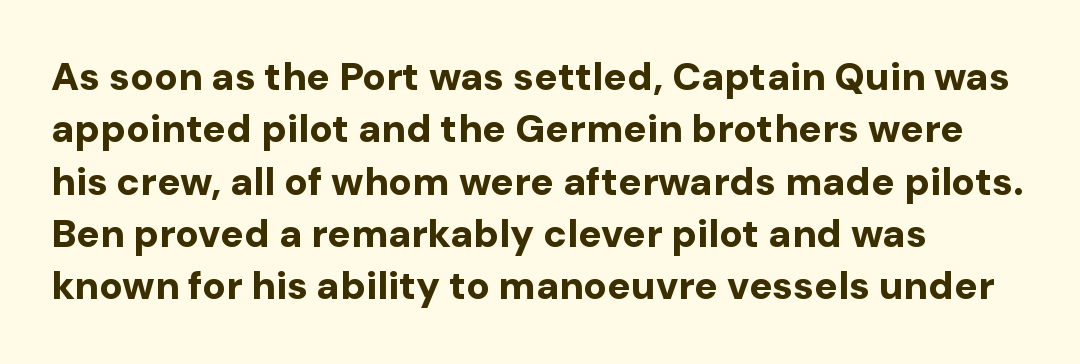
This is roman type, the default non-slanted kind. Heavy-handed strokes throughout: this text is bold. Is this a sans? Yes — the strokes have no serifs. Descender tails drop into unmarked territory. The rendering keeps characters at their native spacing.
